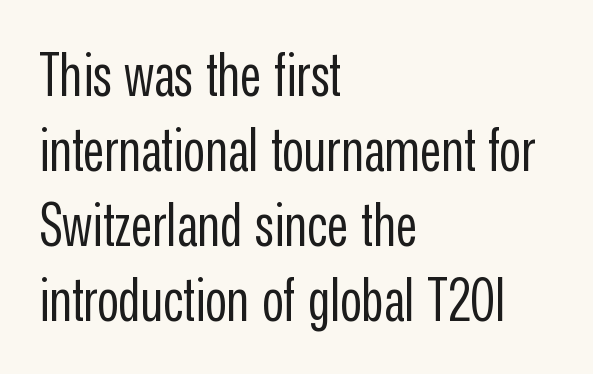
These glyphs show unthickened strokes, regular width or finer. Evenly set lines give the paragraph a standard silhouette. The face used here is proportionally spaced, like ordinary book or web type. Posture: vertical.
